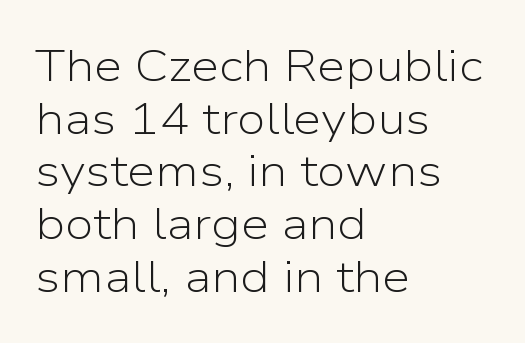
The letters advance in unequal steps, a hallmark of proportional type. No letter is thick-stroked: the sample isn't bold. Between one letter and the next there's only the usual sliver of space. Horizontally, the lines are justified to the leading edge only.
